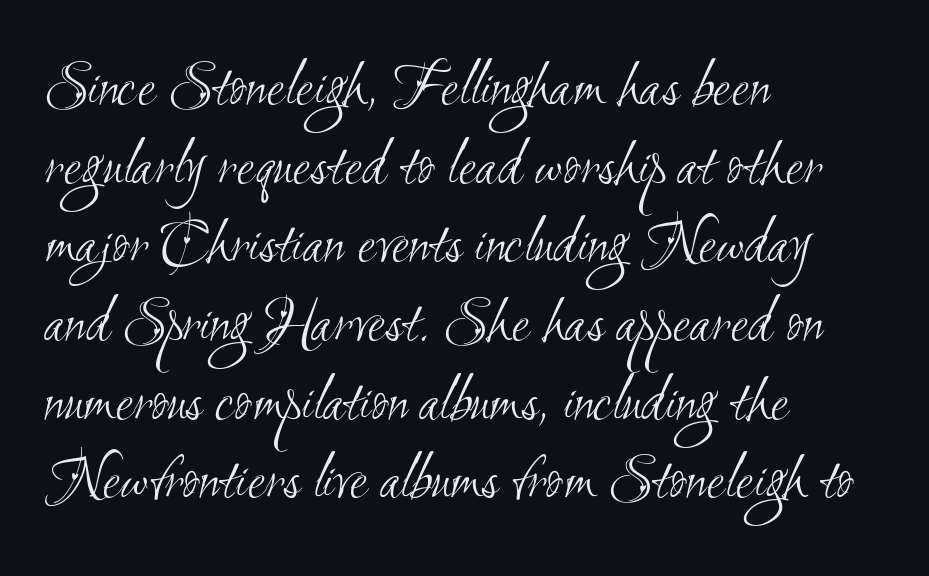
{"serif": "no", "bold": "no", "weight": "light", "width": "condensed", "stroke_contrast": "medium", "x_height": "small", "monospaced": "no", "underline": "no", "align": "left", "line_spacing_ratio": 1.21, "letter_spacing": "normal", "letter_spacing_em": 0.0, "glyph_px": 65}
